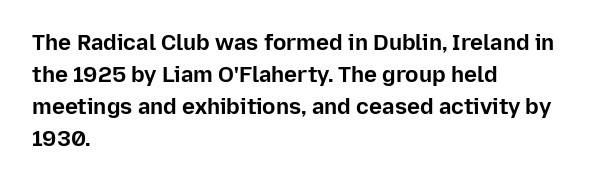
{"italic": "no", "bold": "yes", "underline": "no", "align": "left", "line_spacing": "normal", "line_spacing_ratio": 1.45, "letter_spacing": "normal", "letter_spacing_em": 0.0, "glyph_px": 22}
